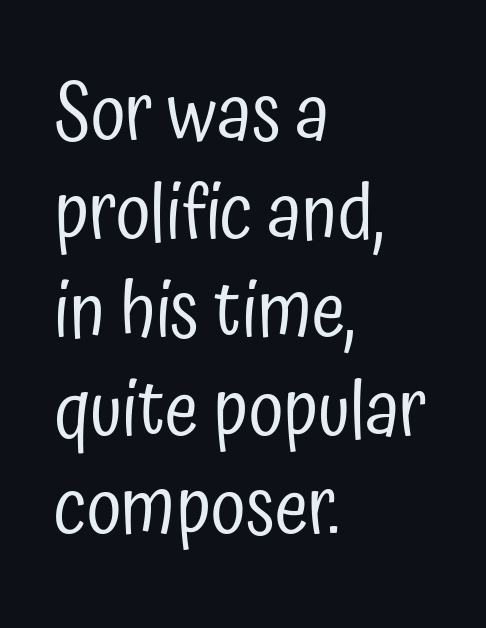
Spacing verdict: proportional, widths tailored to each character. Does the lettering tilt? It doesn't — this is upright. All the whitespace from short lines collects on the right. The strokes are not fattened; the text isn't bold.
